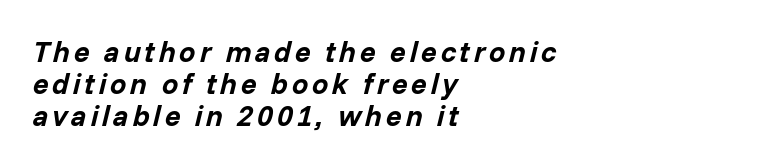
The image shows 29 px bold type, italic (leaning right); set left-aligned, tight line spacing (1.11x), not underlined; low stroke contrast and a medium x-height.
